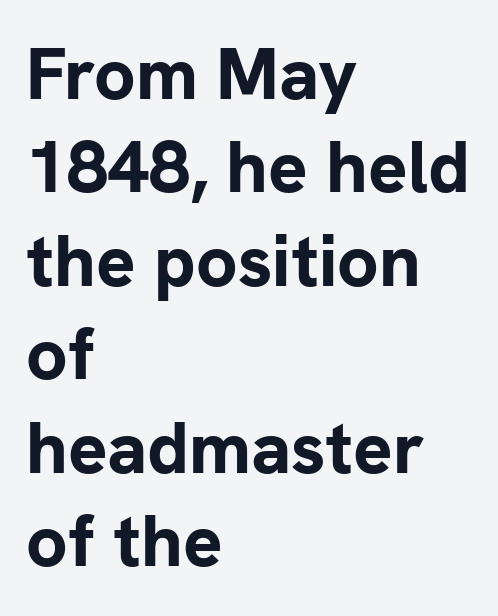
{"serif": "no", "italic": "no", "bold": "yes", "weight": "bold", "width": "normal", "stroke_contrast": "low", "x_height": "medium", "monospaced": "no", "underline": "no", "align": "left", "line_spacing": "normal", "line_spacing_ratio": 1.28, "letter_spacing": "normal", "letter_spacing_em": 0.0, "glyph_px": 73}
